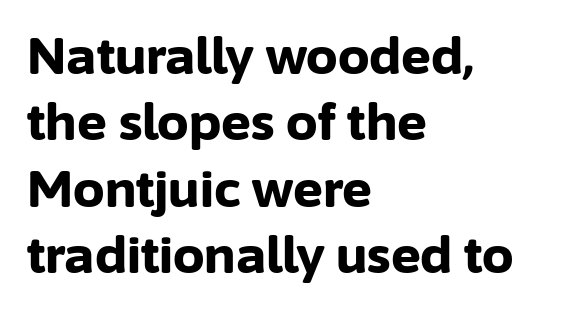
The image shows 50 px bold sans-serif type, upright; set left-aligned, normal line spacing (1.33x), normal letter spacing, not underlined; low stroke contrast and a medium x-height.
